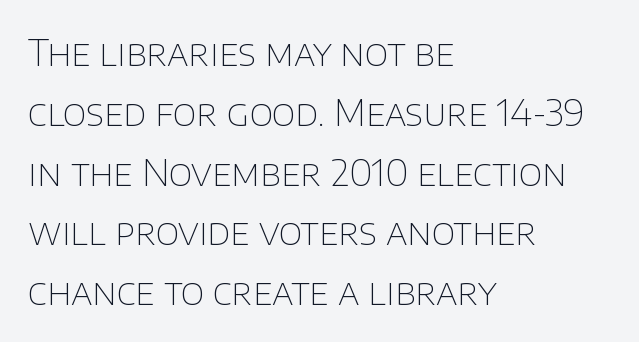
The image shows 36 px thin sans-serif type, upright; set left-aligned, normal line spacing (1.66x), normal letter spacing, not underlined; low stroke contrast and a large x-height.
